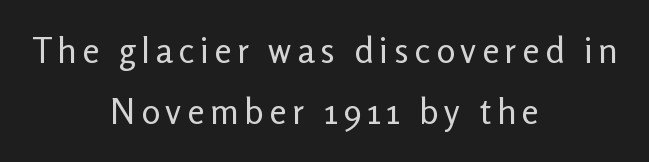
Is this a fixed-width face? No — the glyphs have proportional, varying widths. Each line is balanced around a shared central axis. The space directly below the letters is spotless. The lettering holds an erect, upright posture throughout.
